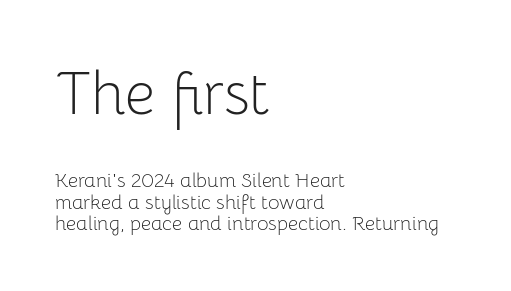
The image shows 60 px light sans-serif type, upright; set left-aligned, tight line spacing (1.07x), normal letter spacing, not underlined; the first (top) block is 3.0x larger; low stroke contrast and a medium x-height.
